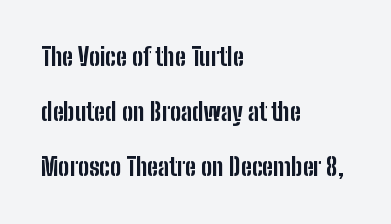
The image shows 25 px bold type, upright; set left-aligned, loose line spacing (2.21x), normal letter spacing, not underlined.
